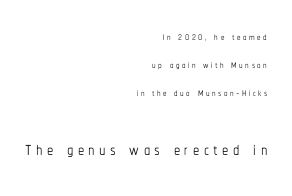
{"italic": "no", "bold": "no", "underline": "no", "align": "right", "line_spacing": "loose", "line_spacing_ratio": 2.0, "larger_block": "second", "size_ratio": 1.79, "glyph_px": 25}
